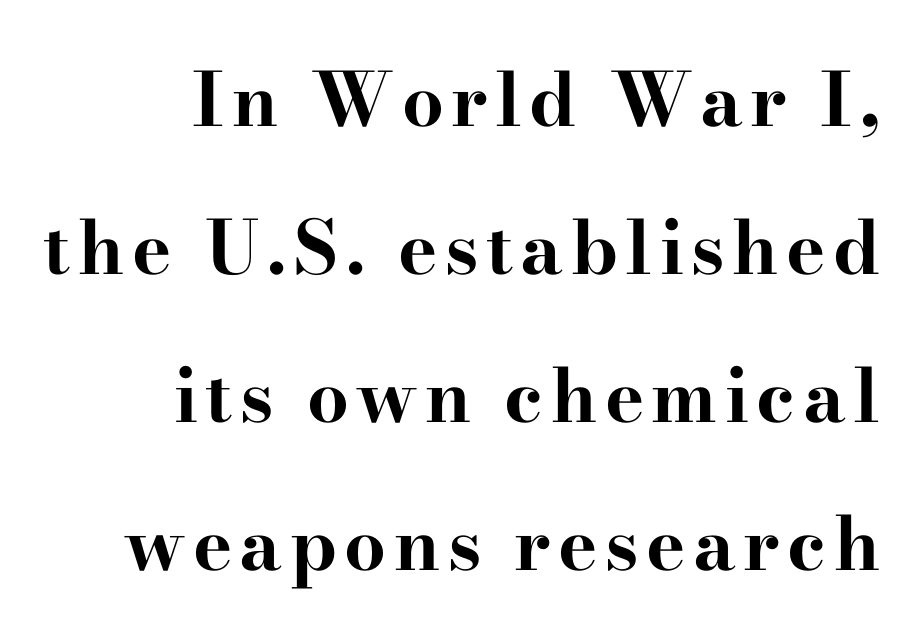
Q: Is the text bold? A: Yes.
Q: Is the text italic (slanted)? A: No, it is upright.
Q: Is the typeface a serif or a sans-serif typeface? A: Serif.
Q: Is the text underlined? A: No.
Q: How is the paragraph aligned? A: Right-aligned.
Q: Is the spacing between lines tight, normal or loose? A: Loose.
Q: Width (condensed, normal, or wide)? A: Wide.
Q: Stroke contrast? A: High.
Q: x-height? A: Small.
Q: Monospaced? A: No.
